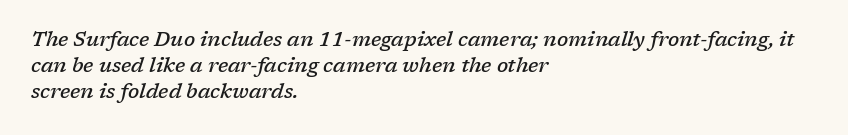
Q: Is the text bold? A: Semi-bold.
Q: Is the text italic (slanted)? A: Yes, it leans right by about 17 degrees.
Q: Is the text underlined? A: No.
Q: How is the paragraph aligned? A: Left-aligned.
Q: Is the spacing between letters normal or unusually wide? A: Normal.
Q: Is the spacing between lines tight, normal or loose? A: Normal.
